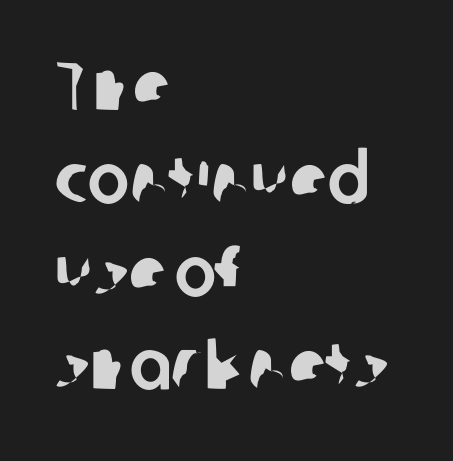
A typesetter would call this proportional, since set widths differ per character. Compared with a centered layout, this one pins lines to the left instead. Line spacing here is normal. The baseline area is clear. The passage shown has conventional tracking throughout. Unlike a traditional serif, this face leaves its strokes unadorned.
